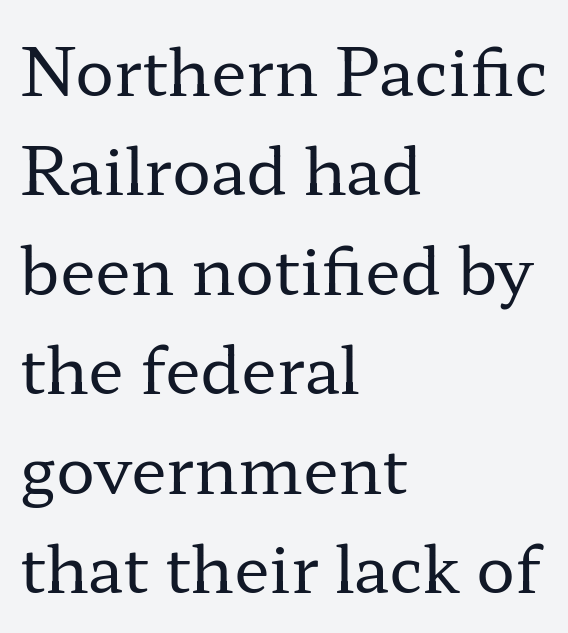
{"serif": "yes", "italic": "no", "bold": "no", "weight": "regular", "width": "wide", "stroke_contrast": "low", "x_height": "medium", "monospaced": "no", "underline": "no", "align": "left", "line_spacing": "normal", "line_spacing_ratio": 1.53, "letter_spacing": "normal", "letter_spacing_em": 0.0, "glyph_px": 65}
